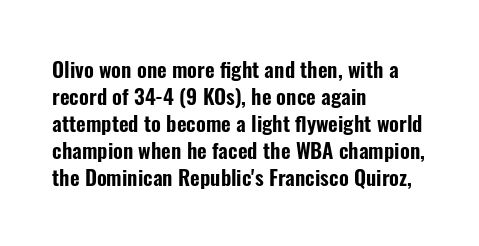
Q: Is the text italic (slanted)? A: No, it is upright.
Q: Is the text underlined? A: No.
Q: How is the paragraph aligned? A: Left-aligned.
Q: Is the spacing between letters normal or unusually wide? A: Normal.
Q: Is the spacing between lines tight, normal or loose? A: Normal.
